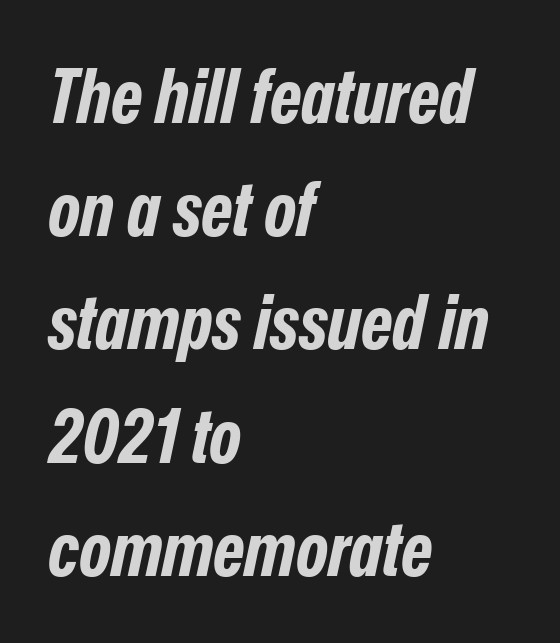
The image shows 76 px bold, condensed type, italic (leaning right); set left-aligned, normal line spacing (1.49x), normal letter spacing, not underlined; low stroke contrast and a medium x-height.
